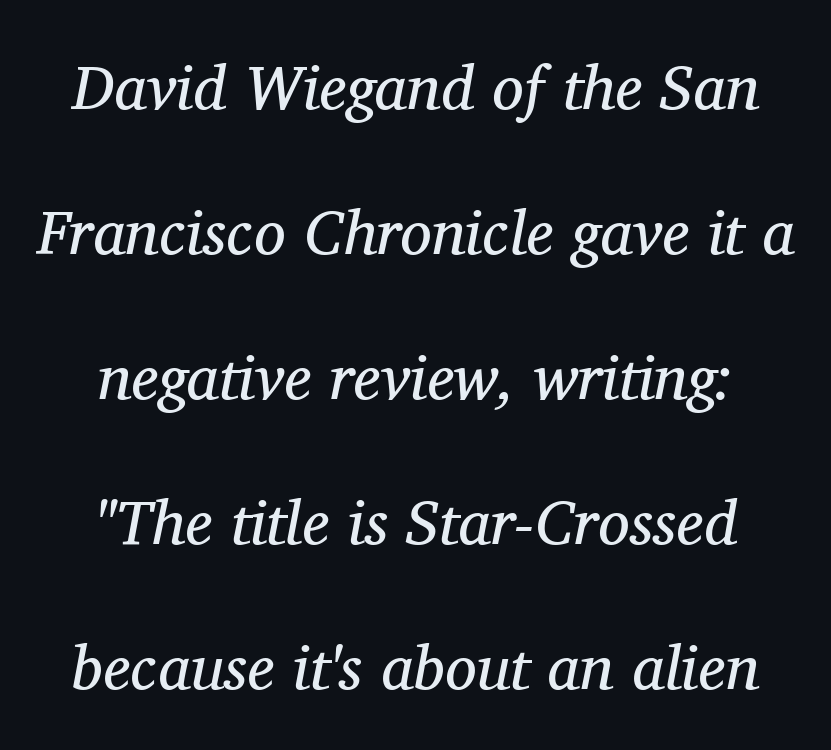
The face used here is proportionally spaced, like ordinary book or web type. One-word summary of the alignment: center. If you measured baseline to baseline, you'd find a long distance. The face used here is rendered with its standard letterfit.
